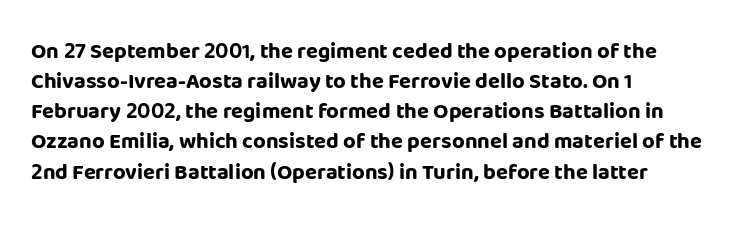
{"italic": "no", "bold": "yes", "underline": "no", "align": "left", "line_spacing": "normal", "line_spacing_ratio": 1.37, "letter_spacing": "normal", "letter_spacing_em": 0.0, "glyph_px": 22}
